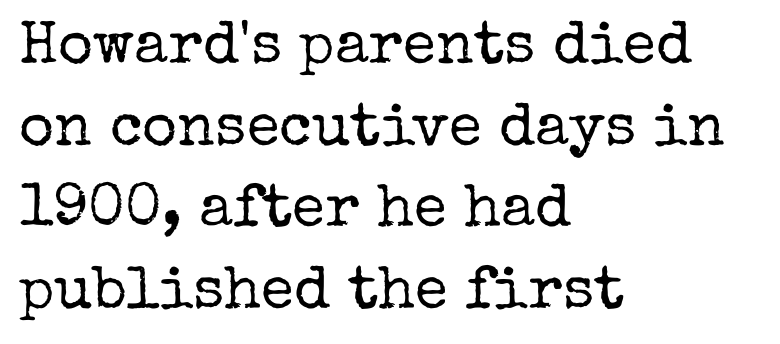
{"serif": "yes", "italic": "no", "bold": "no", "weight": "regular", "width": "normal", "stroke_contrast": "low", "x_height": "medium", "monospaced": "no", "underline": "no", "align": "left", "line_spacing": "normal", "line_spacing_ratio": 1.36, "letter_spacing": "normal", "letter_spacing_em": 0.0, "glyph_px": 60}
